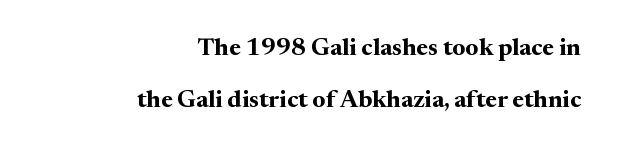
The image shows 24 px bold type, upright; set right-aligned, loose line spacing (2.18x), normal letter spacing, not underlined.
